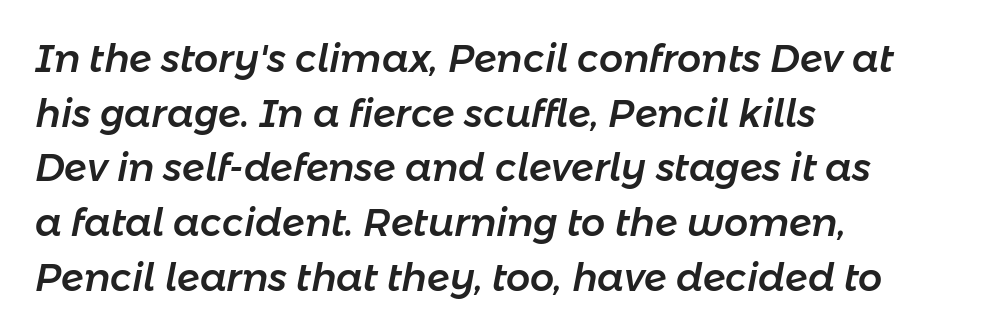
{"italic": "yes", "lean": "right", "slant_degrees": 11, "width": "normal", "stroke_contrast": "low", "x_height": "medium", "monospaced": "no", "underline": "no", "align": "left", "line_spacing": "normal", "line_spacing_ratio": 1.44, "letter_spacing": "normal", "letter_spacing_em": 0.0, "glyph_px": 38}
